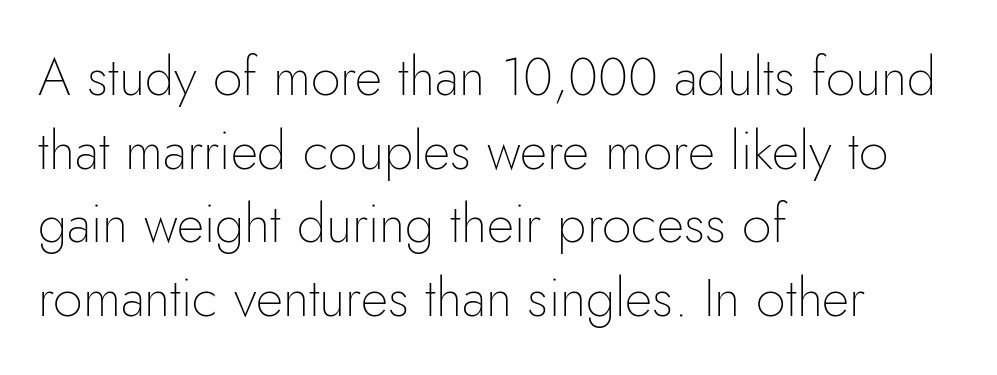
Q: Is the text bold? A: No.
Q: Is the text italic (slanted)? A: No, it is upright.
Q: Is the typeface a serif or a sans-serif typeface? A: Sans-serif.
Q: Is the text underlined? A: No.
Q: How is the paragraph aligned? A: Left-aligned.
Q: Is the spacing between letters normal or unusually wide? A: Normal.
Q: Is the spacing between lines tight, normal or loose? A: Normal.
Q: Width (condensed, normal, or wide)? A: Normal.
Q: Stroke contrast? A: Low.
Q: x-height? A: Small.
Q: Monospaced? A: No.
